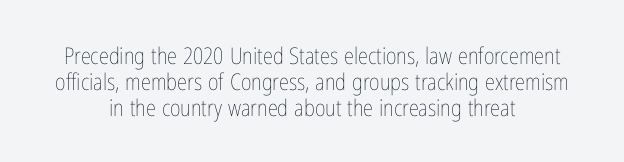
Q: Is the text bold? A: No.
Q: Is the text italic (slanted)? A: No, it is upright.
Q: Is the text underlined? A: No.
Q: How is the paragraph aligned? A: Centered.
Q: Is the spacing between letters normal or unusually wide? A: Normal.
Q: Is the spacing between lines tight, normal or loose? A: Tight.
